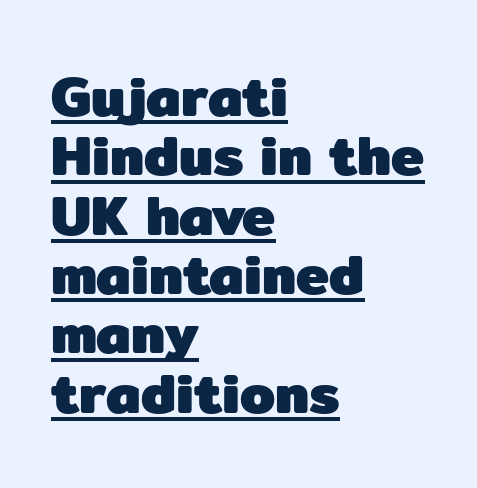
Q: Is the text bold? A: Yes.
Q: Is the text italic (slanted)? A: No, it is upright.
Q: Is the typeface a serif or a sans-serif typeface? A: Sans-serif.
Q: Is the text underlined? A: Yes.
Q: How is the paragraph aligned? A: Left-aligned.
Q: Is the spacing between letters normal or unusually wide? A: Normal.
Q: Is the spacing between lines tight, normal or loose? A: Tight.
Q: Width (condensed, normal, or wide)? A: Normal.
Q: Stroke contrast? A: Low.
Q: x-height? A: Medium.
Q: Monospaced? A: No.
